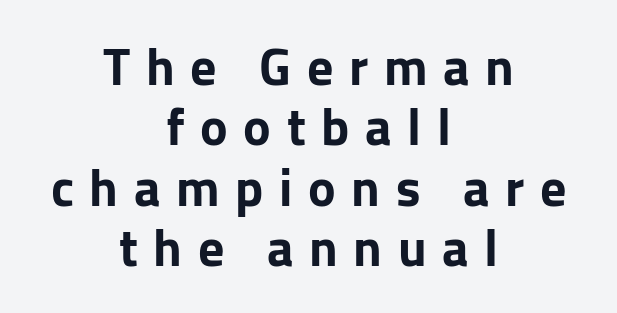
The image shows 52 px bold sans-serif type, upright; set centered, line spacing 1.16x, unusually wide letter spacing (+0.3 em), not underlined; low stroke contrast and a medium x-height.
